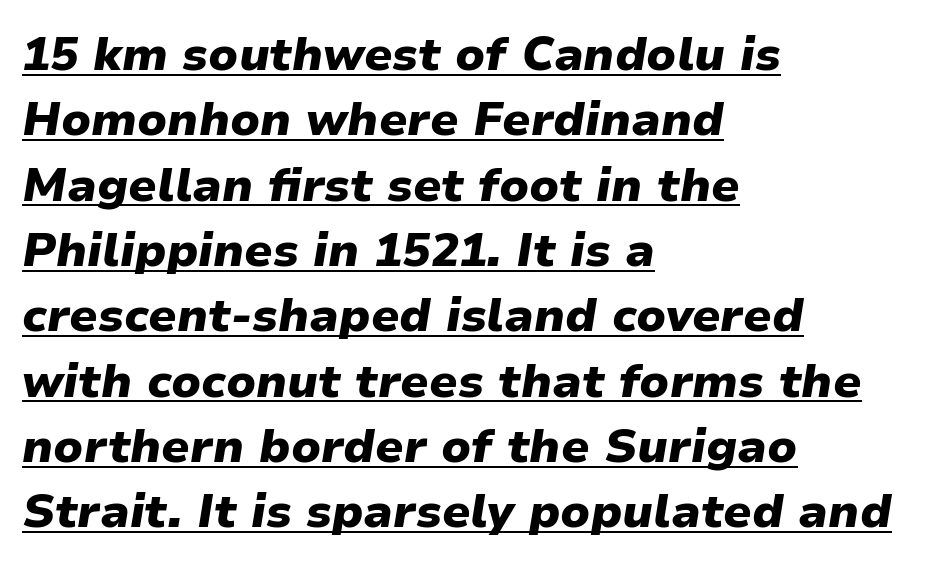
The image shows 47 px heavy type, italic (leaning right); set left-aligned, normal line spacing (1.39x), normal letter spacing, underlined; low stroke contrast and a medium x-height.
